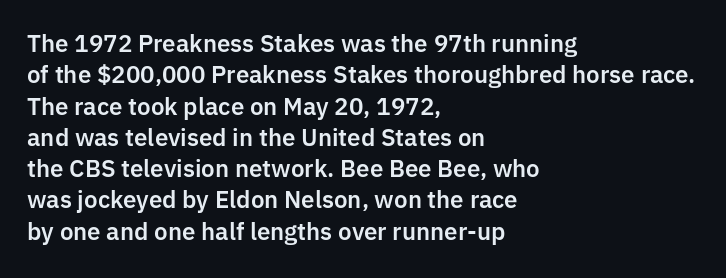
Q: Is the text italic (slanted)? A: No, it is upright.
Q: Is the text underlined? A: No.
Q: How is the paragraph aligned? A: Left-aligned.
Q: Is the spacing between letters normal or unusually wide? A: Normal.
Q: Is the spacing between lines tight, normal or loose? A: Normal.
